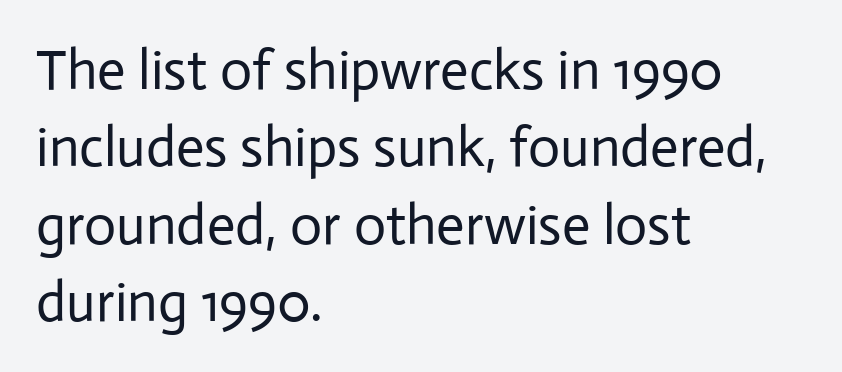
Q: Is the text bold? A: No.
Q: Is the text italic (slanted)? A: No, it is upright.
Q: Is the typeface a serif or a sans-serif typeface? A: Sans-serif.
Q: Is the text underlined? A: No.
Q: How is the paragraph aligned? A: Left-aligned.
Q: Is the spacing between letters normal or unusually wide? A: Normal.
Q: Is the spacing between lines tight, normal or loose? A: Normal.
Q: Width (condensed, normal, or wide)? A: Normal.
Q: Stroke contrast? A: Low.
Q: x-height? A: Medium.
Q: Monospaced? A: No.
